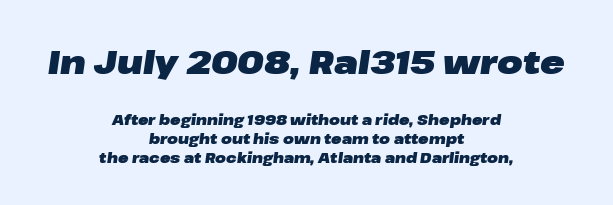
The gaps between neighbouring characters are ordinary and unremarkable. The whole block is typeset with a tilt. The strokes are fattened all the way to bold. These lines sit exactly where default settings would place them.
